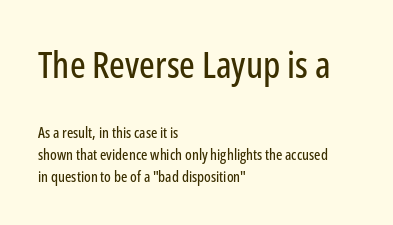
Q: Is the text italic (slanted)? A: No, it is upright.
Q: Is the typeface a serif or a sans-serif typeface? A: Sans-serif.
Q: Is the text underlined? A: No.
Q: How is the paragraph aligned? A: Left-aligned.
Q: Is the spacing between letters normal or unusually wide? A: Normal.
Q: Is the spacing between lines tight, normal or loose? A: Normal.
Q: Which block of text is set in a larger size, the first (top) or the second (bottom)? A: The first (top) one.
Q: Width (condensed, normal, or wide)? A: Condensed.
Q: Stroke contrast? A: Low.
Q: x-height? A: Medium.
Q: Monospaced? A: No.
